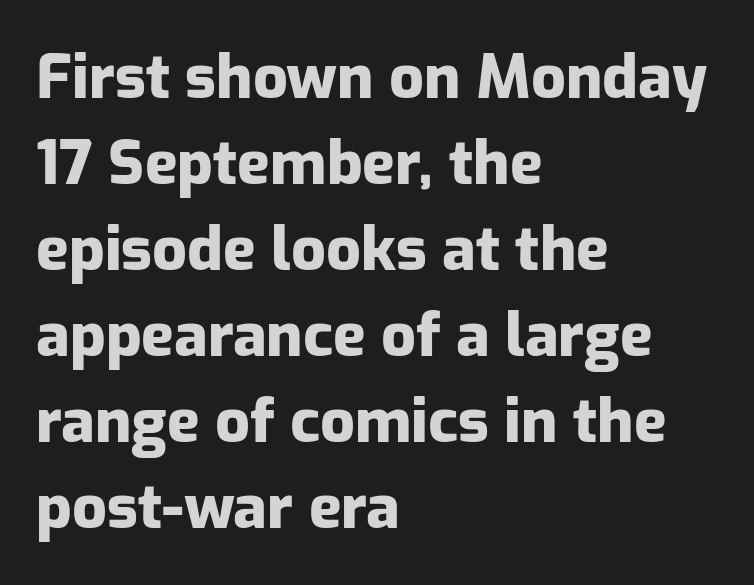
Q: Is the text bold? A: Yes.
Q: Is the text italic (slanted)? A: No, it is upright.
Q: Is the typeface a serif or a sans-serif typeface? A: Sans-serif.
Q: Is the text underlined? A: No.
Q: How is the paragraph aligned? A: Left-aligned.
Q: Is the spacing between letters normal or unusually wide? A: Normal.
Q: Is the spacing between lines tight, normal or loose? A: Normal.
Q: Width (condensed, normal, or wide)? A: Normal.
Q: Stroke contrast? A: Low.
Q: x-height? A: Medium.
Q: Monospaced? A: No.
